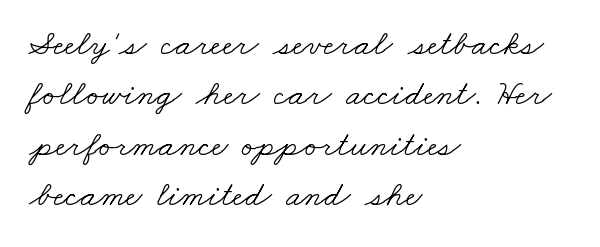
These lines stack with their left ends in a neat column. The rendering uses natural spacing where letterforms have individual widths. A normal amount of white space separates one row of letters from the next. The rendering keeps characters at their native spacing.
